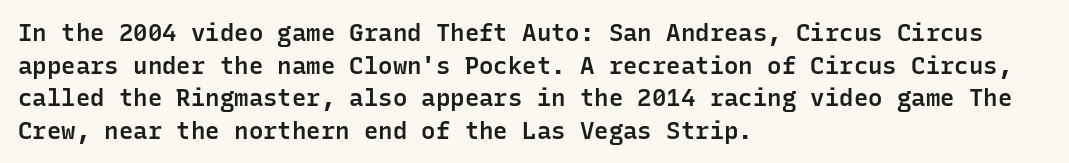
{"italic": "no", "bold": "semi", "underline": "no", "align": "left", "line_spacing": "normal", "line_spacing_ratio": 1.36, "letter_spacing": "normal", "letter_spacing_em": 0.0, "glyph_px": 24}
